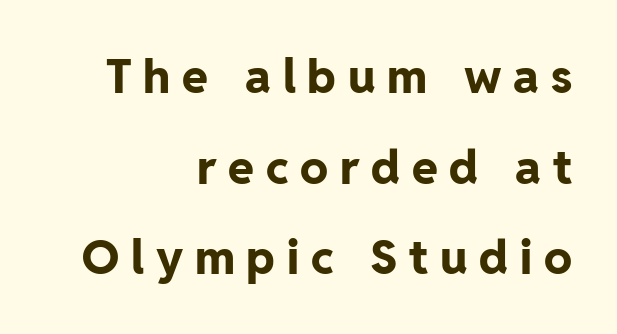
Heavy-handed strokes throughout: this text is bold. The text block is weighted toward the right margin, trailing off unevenly leftward. In terms of leading, this rendering errs on the spacious side. A typesetter would call this heavily tracked-out type.
